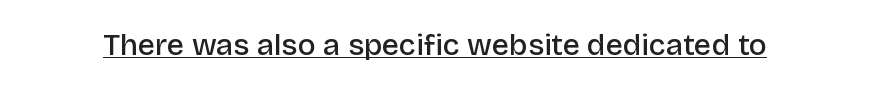
Q: Is the text bold? A: Semi-bold.
Q: Is the text italic (slanted)? A: No, it is upright.
Q: Is the typeface a serif or a sans-serif typeface? A: Sans-serif.
Q: Is the text underlined? A: Yes.
Q: Is the spacing between letters normal or unusually wide? A: Normal.
Q: Width (condensed, normal, or wide)? A: Normal.
Q: Stroke contrast? A: Low.
Q: x-height? A: Large.
Q: Monospaced? A: No.
